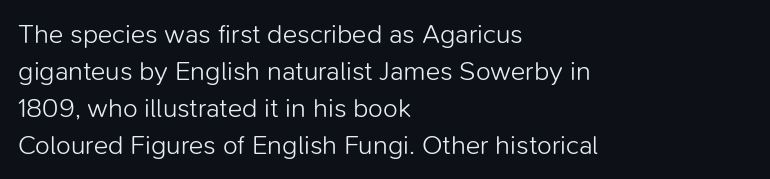
Q: Is the text bold? A: No.
Q: Is the text italic (slanted)? A: No, it is upright.
Q: Is the text underlined? A: No.
Q: How is the paragraph aligned? A: Left-aligned.
Q: Is the spacing between letters normal or unusually wide? A: Normal.
Q: Is the spacing between lines tight, normal or loose? A: Normal.
